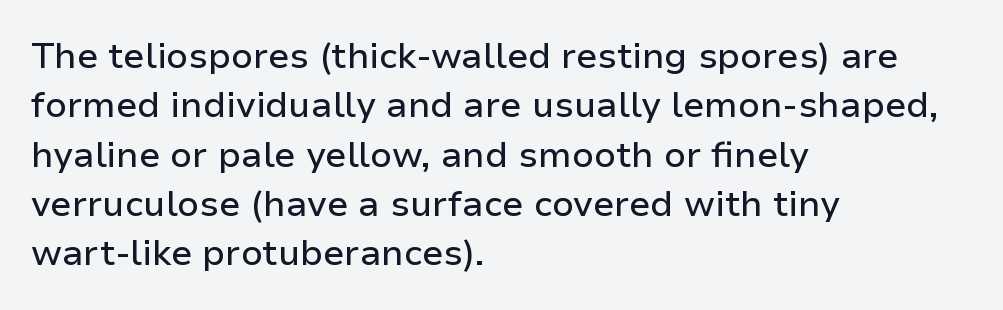
{"serif": "no", "italic": "no", "width": "normal", "stroke_contrast": "low", "x_height": "medium", "monospaced": "no", "underline": "no", "align": "left", "line_spacing": "normal", "line_spacing_ratio": 1.37, "letter_spacing": "normal", "letter_spacing_em": 0.0, "glyph_px": 36}
